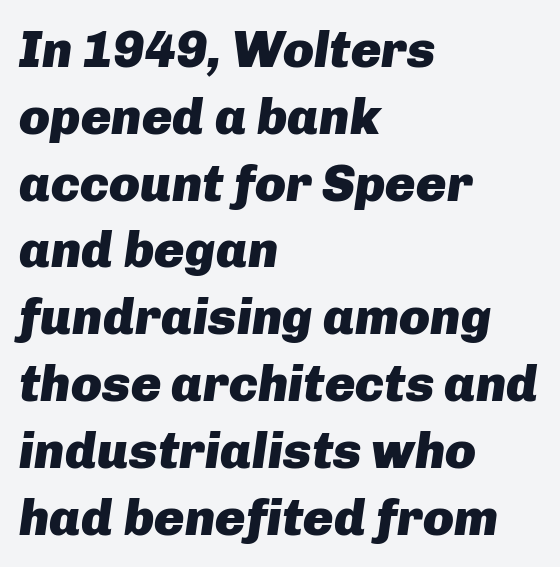
Here the designer chose a conventional face with non-uniform glyph widths. Typeset ragged right — the left edge is the straight one. The face used here is rendered with its standard letterfit. How heavy is the stroke? Heavy — this is a bold. Words float on clear page, feet unadorned. This is oblique type, the kind used for emphasis or titles.
